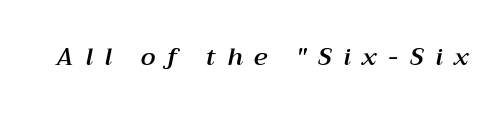
Q: Is the text italic (slanted)? A: Yes, it leans right by about 12 degrees.
Q: Is the text underlined? A: No.
Q: Is the spacing between letters normal or unusually wide? A: Unusually wide.
